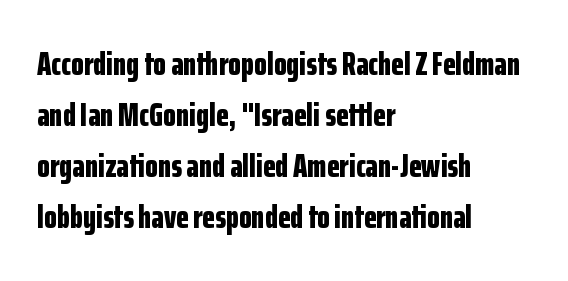
The image shows 33 px bold, condensed sans-serif type, upright; set left-aligned, normal line spacing (1.55x), normal letter spacing, not underlined; low stroke contrast and a medium x-height.
